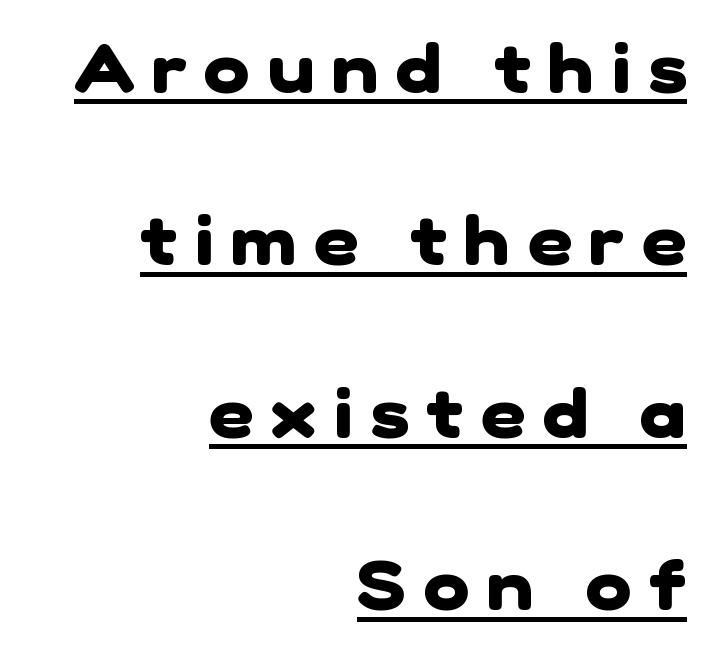
{"serif": "no", "bold": "yes", "weight": "heavy", "width": "normal", "stroke_contrast": "low", "x_height": "medium", "monospaced": "no", "underline": "yes", "align": "right", "line_spacing": "loose", "line_spacing_ratio": 2.5, "letter_spacing": "wide", "letter_spacing_em": 0.26, "glyph_px": 69}
